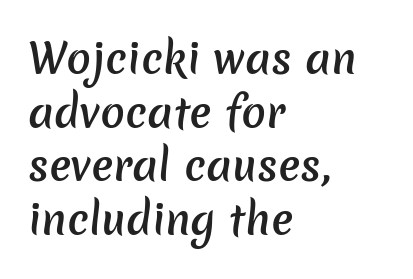
Q: Is the text bold? A: Semi-bold.
Q: Is the typeface a serif or a sans-serif typeface? A: Sans-serif.
Q: Is the text underlined? A: No.
Q: How is the paragraph aligned? A: Left-aligned.
Q: Is the spacing between letters normal or unusually wide? A: Normal.
Q: Is the spacing between lines tight, normal or loose? A: Normal.
Q: Width (condensed, normal, or wide)? A: Normal.
Q: Stroke contrast? A: Low.
Q: x-height? A: Medium.
Q: Monospaced? A: No.
